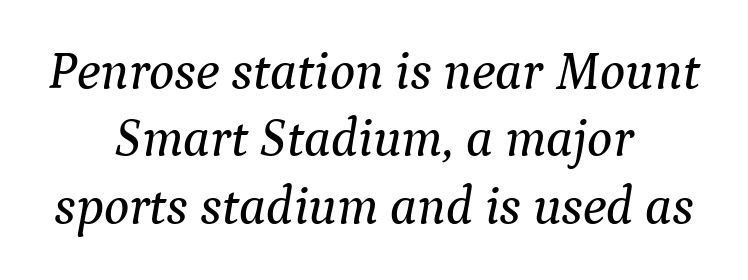
{"serif": "yes", "italic": "yes", "lean": "right", "slant_degrees": 9, "width": "normal", "stroke_contrast": "medium", "x_height": "medium", "monospaced": "no", "underline": "no", "align": "center", "line_spacing": "normal", "line_spacing_ratio": 1.27, "letter_spacing": "normal", "letter_spacing_em": 0.0, "glyph_px": 53}
